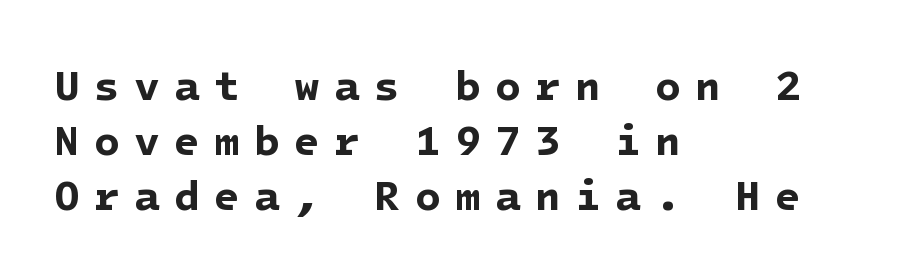
The image shows 42 px bold sans-serif type; set left-aligned, normal line spacing (1.31x), unusually wide letter spacing (+0.34 em), not underlined; low stroke contrast and a medium x-height.
